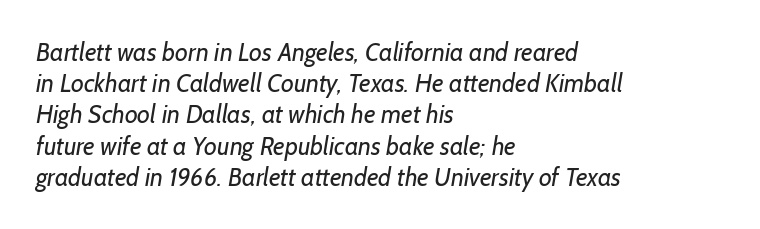
Q: Is the text bold? A: No.
Q: Is the text underlined? A: No.
Q: How is the paragraph aligned? A: Left-aligned.
Q: Is the spacing between letters normal or unusually wide? A: Normal.
Q: Is the spacing between lines tight, normal or loose? A: Normal.
